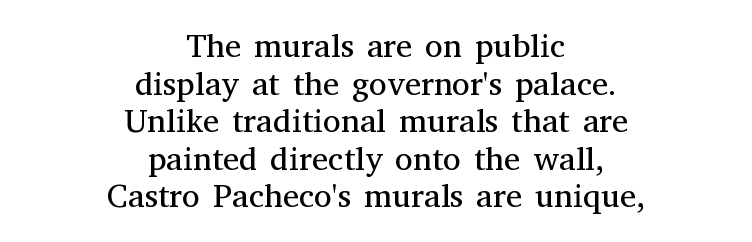
The image shows 33 px regular-weight serif type, upright; set centered, tight line spacing (1.14x), normal letter spacing, not underlined; medium stroke contrast and a medium x-height.
